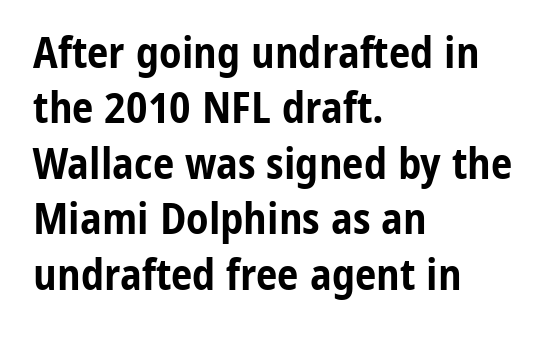
Q: Is the text bold? A: Yes.
Q: Is the text italic (slanted)? A: No, it is upright.
Q: Is the typeface a serif or a sans-serif typeface? A: Sans-serif.
Q: Is the text underlined? A: No.
Q: How is the paragraph aligned? A: Left-aligned.
Q: Is the spacing between letters normal or unusually wide? A: Normal.
Q: Is the spacing between lines tight, normal or loose? A: Normal.
Q: Width (condensed, normal, or wide)? A: Condensed.
Q: Stroke contrast? A: Low.
Q: x-height? A: Medium.
Q: Monospaced? A: No.
